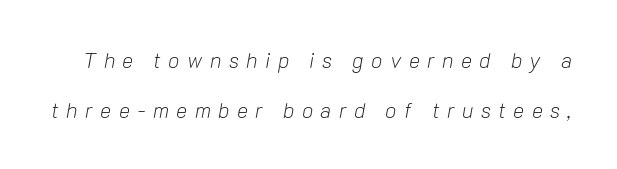
{"italic": "yes", "lean": "right", "slant_degrees": 10, "bold": "no", "underline": "no", "line_spacing": "loose", "line_spacing_ratio": 2.36, "letter_spacing": "wide", "letter_spacing_em": 0.35, "glyph_px": 21}
